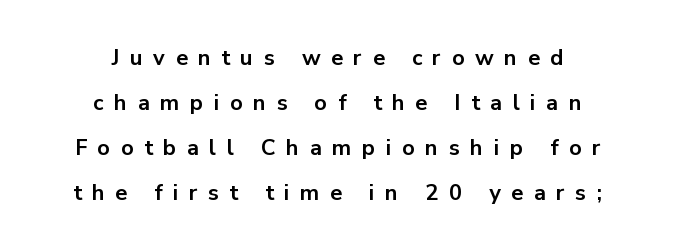
Does extra space separate the letters? Yes, quite a lot of it. Reading down the block, each line starts at a different indent, mirrored at its end. Leading is clearly above the norm, producing a sparse column. Emphasis by weight is at full strength: bold. The area under the type is left untouched.
